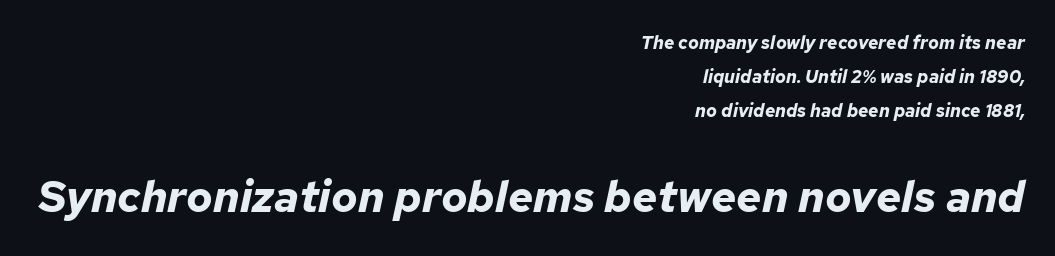
The image shows 44 px bold type, italic (leaning right); set right-aligned, line spacing 1.88x, normal letter spacing, not underlined; the second (bottom) block is 2.44x larger; low stroke contrast and a medium x-height.
